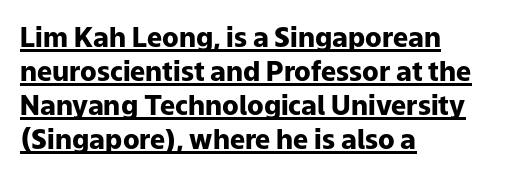
The face used here has the dense, thick strokes of a bold. These lines sit exactly where default settings would place them. Unlike italic type, these characters show no tilt at all. The typesetter has applied underlining to the passage shown. Nobody touched the tracking dial on this one.
